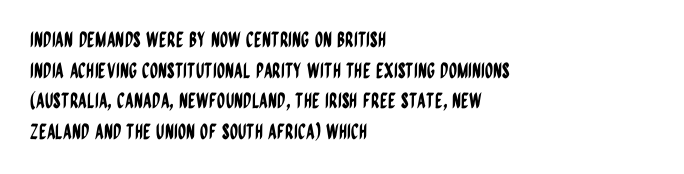
{"italic": "no", "underline": "no", "align": "left", "line_spacing": "normal", "line_spacing_ratio": 1.46, "letter_spacing": "normal", "letter_spacing_em": 0.0, "glyph_px": 21}
